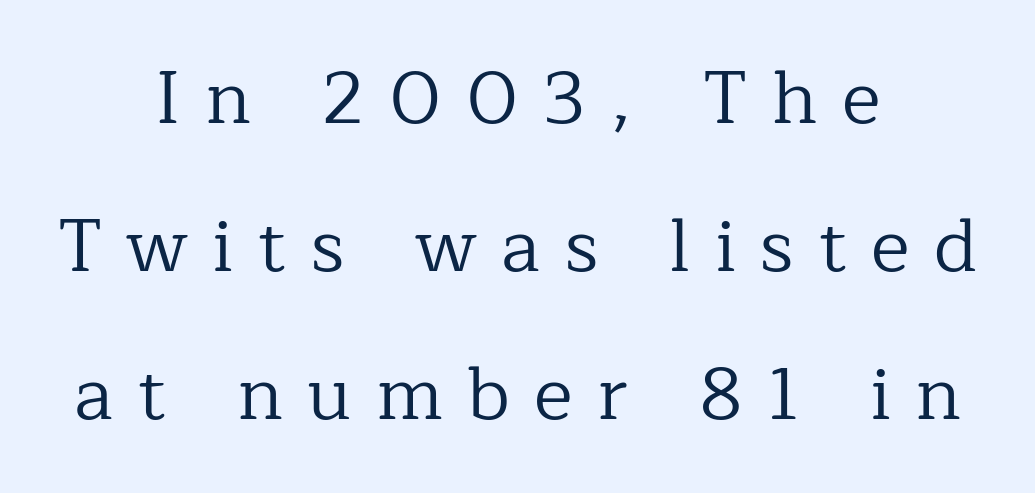
Q: Is the text bold? A: No.
Q: Is the text italic (slanted)? A: No, it is upright.
Q: Is the typeface a serif or a sans-serif typeface? A: Serif.
Q: Is the text underlined? A: No.
Q: How is the paragraph aligned? A: Centered.
Q: Is the spacing between letters normal or unusually wide? A: Unusually wide.
Q: Is the spacing between lines tight, normal or loose? A: Loose.
Q: Width (condensed, normal, or wide)? A: Normal.
Q: Stroke contrast? A: Low.
Q: x-height? A: Medium.
Q: Monospaced? A: No.
